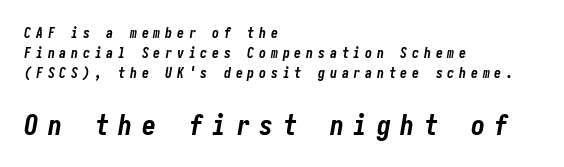
Which chunk is bigger? The second one — the bottom block dwarfs the top. Letter spacing: wide. Slanted lettering throughout. Each row of text sits above clean, open space.
